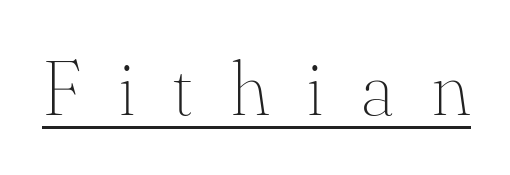
{"serif": "yes", "italic": "no", "bold": "no", "weight": "thin", "width": "normal", "stroke_contrast": "medium", "x_height": "small", "monospaced": "no", "underline": "yes", "letter_spacing": "wide", "letter_spacing_em": 0.48, "glyph_px": 76}
